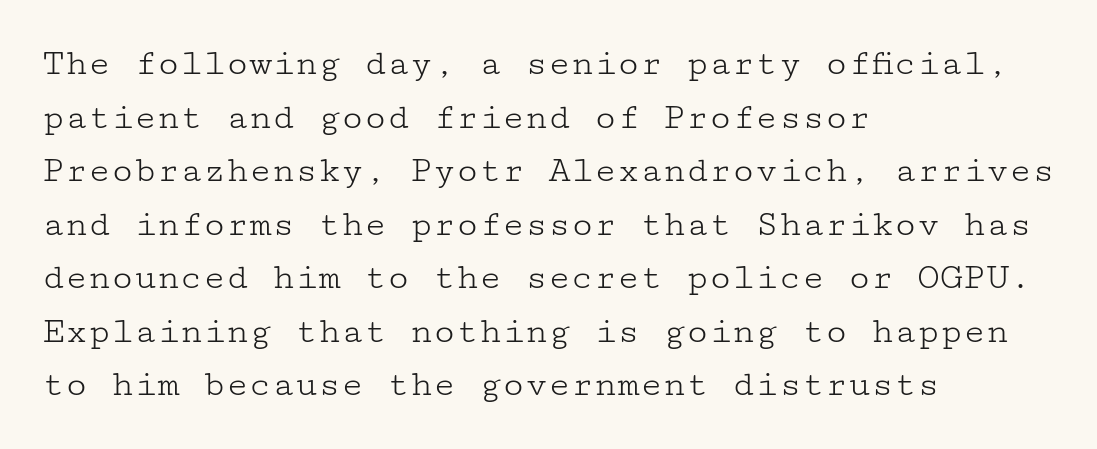
Q: Is the text bold? A: No.
Q: Is the text italic (slanted)? A: No, it is upright.
Q: Is the typeface a serif or a sans-serif typeface? A: Serif.
Q: Is the text underlined? A: No.
Q: How is the paragraph aligned? A: Left-aligned.
Q: Is the spacing between letters normal or unusually wide? A: Normal.
Q: Is the spacing between lines tight, normal or loose? A: Normal.
Q: Width (condensed, normal, or wide)? A: Wide.
Q: Stroke contrast? A: Low.
Q: x-height? A: Medium.
